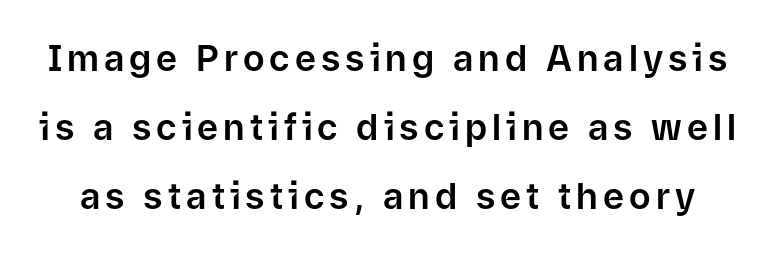
{"serif": "no", "italic": "no", "width": "normal", "stroke_contrast": "low", "x_height": "medium", "monospaced": "no", "underline": "no", "line_spacing": "loose", "line_spacing_ratio": 1.91, "glyph_px": 36}
